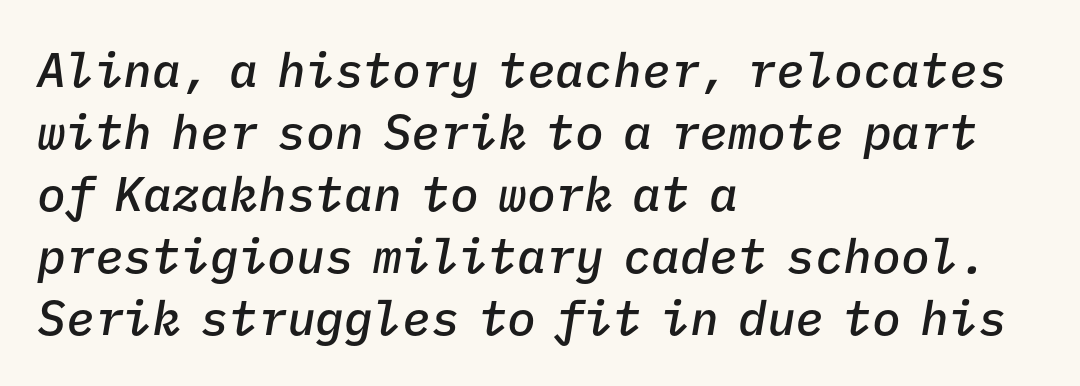
The image shows 48 px semibold type, italic (leaning right), monospaced; set left-aligned, normal line spacing (1.29x), normal letter spacing, not underlined; low stroke contrast and a medium x-height.
